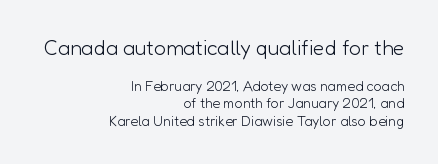
{"italic": "no", "bold": "no", "underline": "no", "align": "right", "line_spacing_ratio": 1.24, "letter_spacing": "normal", "letter_spacing_em": 0.0, "larger_block": "first", "size_ratio": 1.5, "glyph_px": 21}
